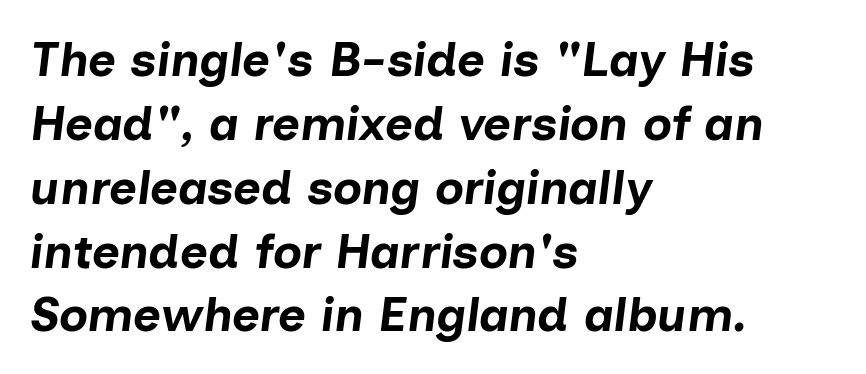
Q: Is the text bold? A: Yes.
Q: Is the text italic (slanted)? A: Yes, it leans right by about 7 degrees.
Q: Is the text underlined? A: No.
Q: How is the paragraph aligned? A: Left-aligned.
Q: Is the spacing between letters normal or unusually wide? A: Normal.
Q: Is the spacing between lines tight, normal or loose? A: Normal.
Q: Width (condensed, normal, or wide)? A: Normal.
Q: Stroke contrast? A: Low.
Q: x-height? A: Medium.
Q: Monospaced? A: No.
